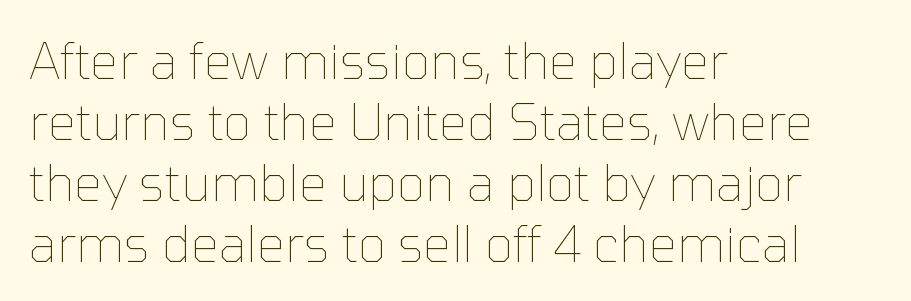
The passage shown is typed in a proportional face where columns would drift. It's the straight-up-and-down kind of type. The letters look calm and open, with moderate or lighter stems. No extra tracking has been applied to these lines.
